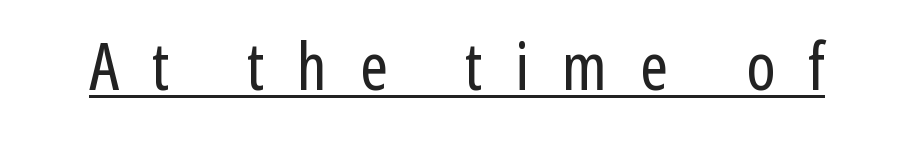
The image shows 66 px regular-weight, condensed sans-serif type, upright; set unusually wide letter spacing (+0.5 em), underlined; low stroke contrast and a medium x-height.
